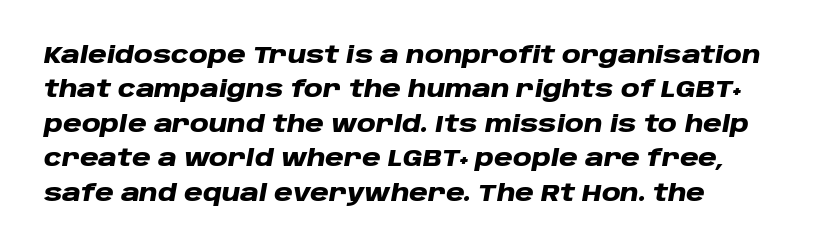
The image shows 23 px bold type, italic (leaning right); set normal line spacing (1.5x), normal letter spacing, not underlined.
